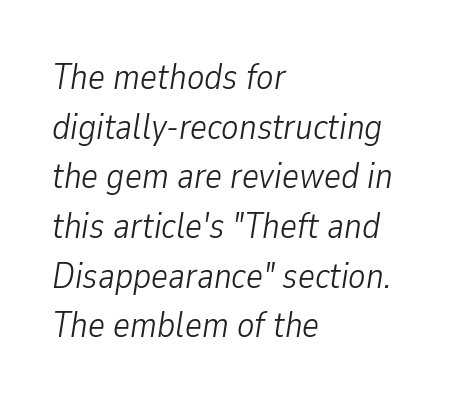
{"italic": "yes", "lean": "right", "slant_degrees": 9, "bold": "no", "weight": "light", "width": "condensed", "stroke_contrast": "low", "x_height": "medium", "monospaced": "no", "underline": "no", "align": "left", "line_spacing": "normal", "line_spacing_ratio": 1.38, "letter_spacing": "normal", "letter_spacing_em": 0.0, "glyph_px": 36}
